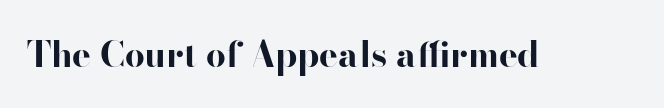
Serif or sans? Sans — the stroke terminals are bare. Do the letters lean? They stand straight. These lines are rendered in a variable-pitch font. Just letters on the line, the space beneath them empty.
